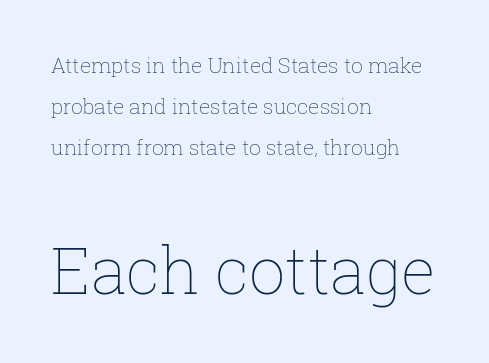
Line beginnings align vertically; line endings do not. The characters are drawn with everyday or finer stroke widths. This is the regular roman posture of the typeface. Honestly, the letter spacing is just normal — you wouldn't notice it. Proportional: the letters do not fall into vertical columns.
